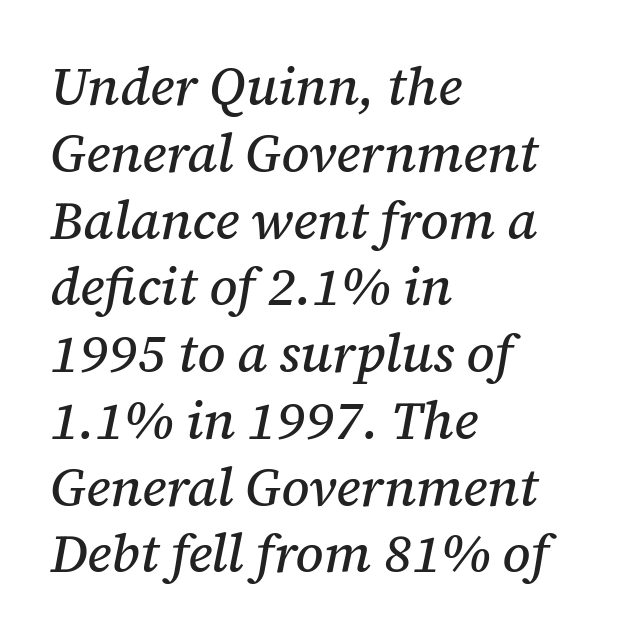
{"serif": "yes", "italic": "yes", "lean": "right", "slant_degrees": 12, "width": "normal", "stroke_contrast": "medium", "x_height": "medium", "monospaced": "no", "underline": "no", "align": "left", "line_spacing": "normal", "line_spacing_ratio": 1.26, "letter_spacing": "normal", "letter_spacing_em": 0.0, "glyph_px": 53}
